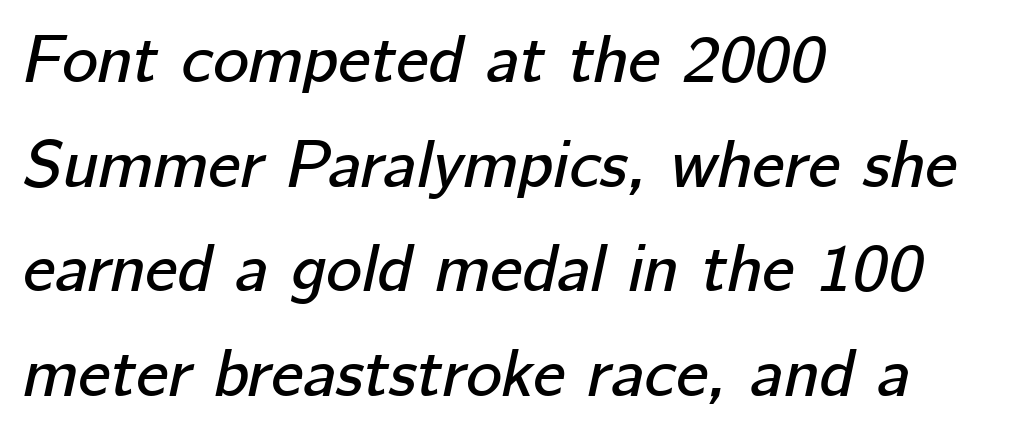
Q: Is the text italic (slanted)? A: Yes, it leans right by about 12 degrees.
Q: Is the text underlined? A: No.
Q: How is the paragraph aligned? A: Left-aligned.
Q: Is the spacing between letters normal or unusually wide? A: Normal.
Q: Is the spacing between lines tight, normal or loose? A: Normal.
Q: Width (condensed, normal, or wide)? A: Normal.
Q: Stroke contrast? A: Low.
Q: x-height? A: Medium.
Q: Monospaced? A: No.
